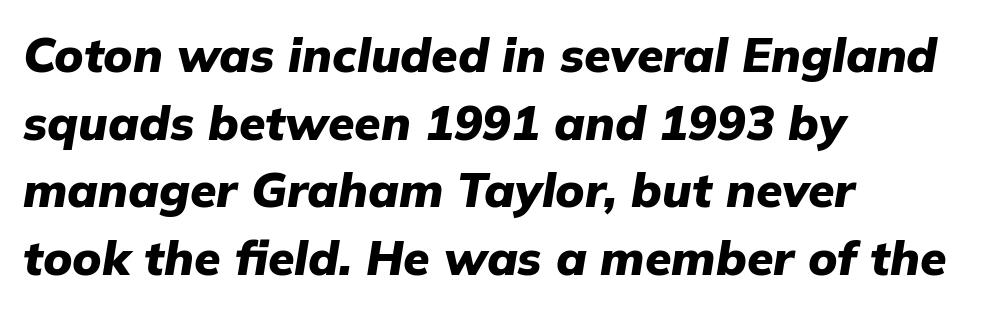
The image shows 48 px heavy type, italic (leaning right); set left-aligned, normal line spacing (1.41x), normal letter spacing, not underlined; low stroke contrast and a medium x-height.
